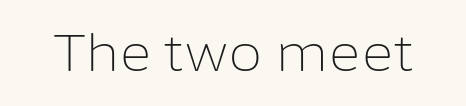
Q: Is the text bold? A: No.
Q: Is the text italic (slanted)? A: No, it is upright.
Q: Is the typeface a serif or a sans-serif typeface? A: Sans-serif.
Q: Is the text underlined? A: No.
Q: Is the spacing between letters normal or unusually wide? A: Normal.
Q: Width (condensed, normal, or wide)? A: Normal.
Q: Stroke contrast? A: Low.
Q: x-height? A: Medium.
Q: Monospaced? A: No.
